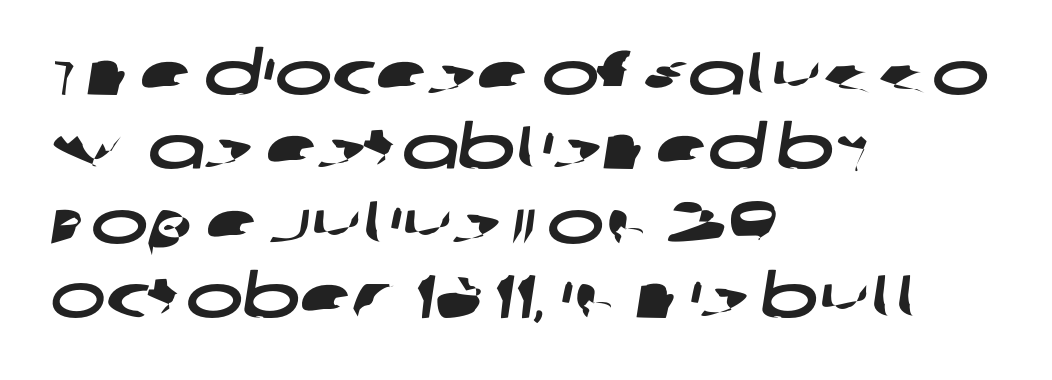
{"serif": "no", "width": "wide", "stroke_contrast": "low", "x_height": "large", "monospaced": "no", "underline": "no", "align": "left", "line_spacing_ratio": 1.22, "letter_spacing": "normal", "letter_spacing_em": 0.0, "glyph_px": 61}
